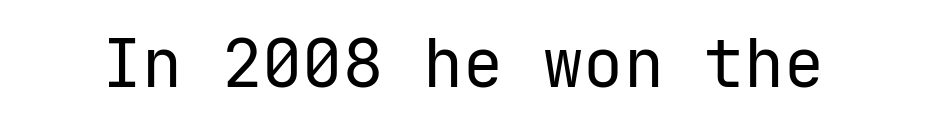
The image shows 67 px regular-weight sans-serif type, upright; set normal letter spacing, not underlined; low stroke contrast and a medium x-height.
